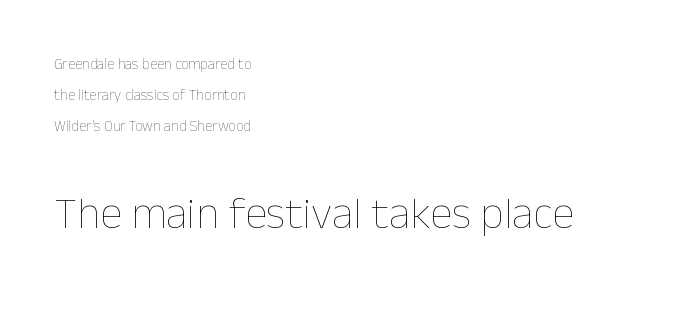
Q: Is the text bold? A: No.
Q: Is the text italic (slanted)? A: No, it is upright.
Q: Is the text underlined? A: No.
Q: How is the paragraph aligned? A: Left-aligned.
Q: Is the spacing between letters normal or unusually wide? A: Normal.
Q: Is the spacing between lines tight, normal or loose? A: Loose.
Q: Which block of text is set in a larger size, the first (top) or the second (bottom)? A: The second (bottom) one.
Q: Width (condensed, normal, or wide)? A: Normal.
Q: Stroke contrast? A: Low.
Q: x-height? A: Medium.
Q: Monospaced? A: No.
